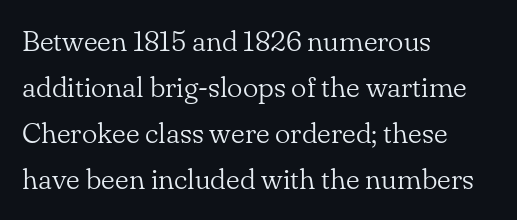
The cut favours lightness, reaching ordinary text weight at its darkest. This rendering uses left alignment, leaving the right contour irregular. Observe the serifs anchoring each vertical stroke in this sample. The strip under each line holds only bare page. The passage shown is typed in a proportional face where columns would drift. Default kerning and tracking; the words read as compact shapes.
